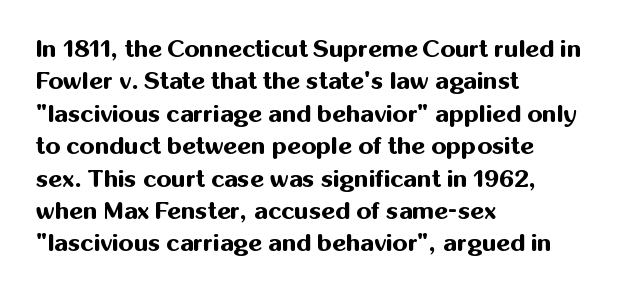
The image shows 24 px bold type, upright; set left-aligned, normal line spacing (1.35x), normal letter spacing, not underlined.
